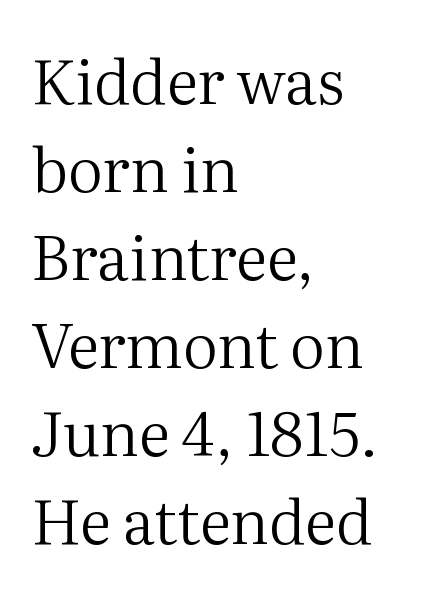
The image shows 62 px regular-weight serif type, upright; set left-aligned, normal line spacing (1.42x), normal letter spacing, not underlined; medium stroke contrast and a medium x-height.
